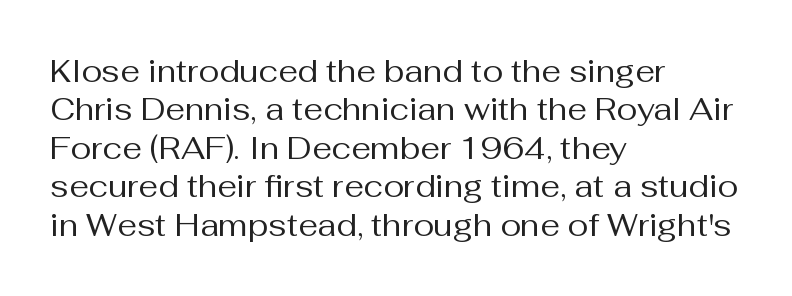
{"serif": "no", "italic": "no", "bold": "no", "weight": "regular", "width": "normal", "stroke_contrast": "medium", "x_height": "medium", "monospaced": "no", "underline": "no", "align": "left", "line_spacing_ratio": 1.24, "letter_spacing": "normal", "letter_spacing_em": 0.0, "glyph_px": 31}
